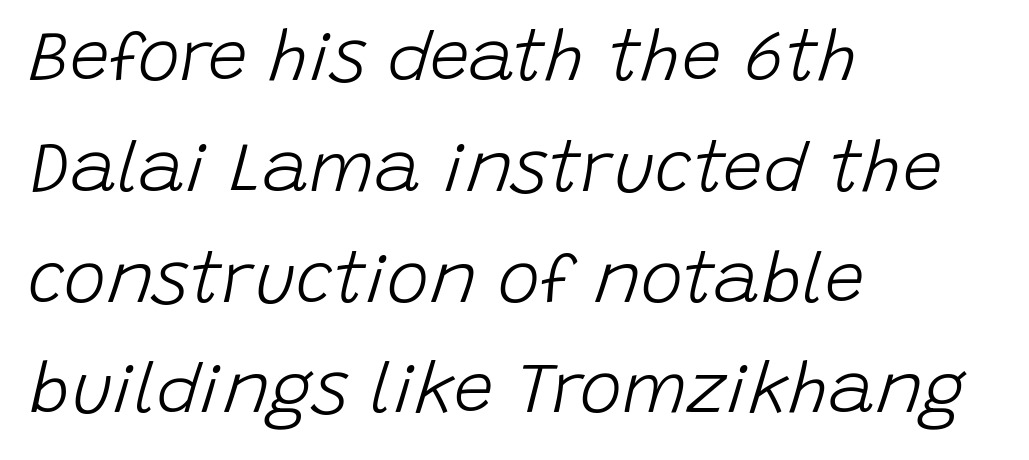
{"italic": "yes", "lean": "right", "slant_degrees": 15, "bold": "no", "weight": "light", "width": "normal", "stroke_contrast": "low", "x_height": "large", "monospaced": "no", "underline": "no", "align": "left", "line_spacing": "normal", "line_spacing_ratio": 1.56, "letter_spacing": "normal", "letter_spacing_em": 0.0, "glyph_px": 71}
